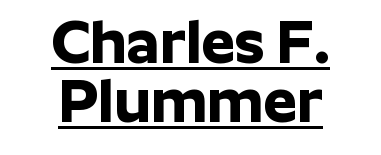
{"serif": "no", "italic": "no", "bold": "yes", "weight": "bold", "width": "normal", "stroke_contrast": "low", "x_height": "medium", "monospaced": "no", "underline": "yes", "align": "center", "line_spacing": "tight", "line_spacing_ratio": 0.98, "letter_spacing": "normal", "letter_spacing_em": 0.0, "glyph_px": 60}
